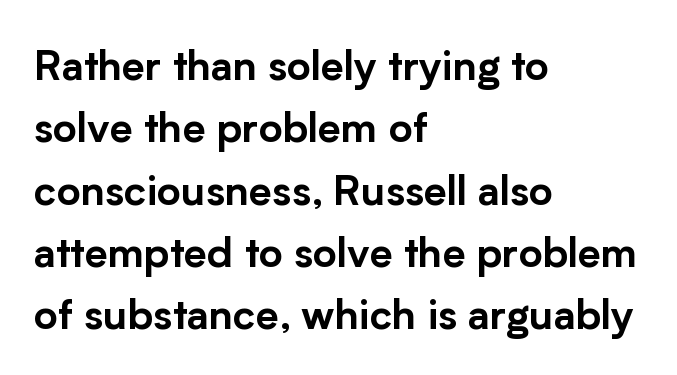
{"serif": "no", "italic": "no", "width": "normal", "stroke_contrast": "low", "x_height": "medium", "monospaced": "no", "underline": "no", "align": "left", "line_spacing": "normal", "line_spacing_ratio": 1.52, "letter_spacing": "normal", "letter_spacing_em": 0.0, "glyph_px": 41}
